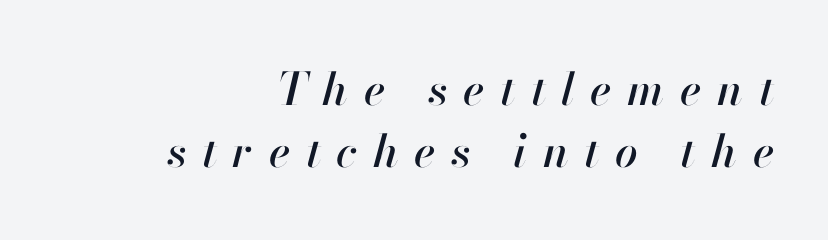
{"italic": "yes", "lean": "right", "slant_degrees": 13, "width": "normal", "stroke_contrast": "high", "x_height": "small", "monospaced": "no", "underline": "no", "align": "right", "line_spacing": "normal", "line_spacing_ratio": 1.38, "letter_spacing": "wide", "letter_spacing_em": 0.35, "glyph_px": 45}
